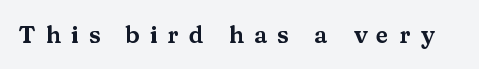
Q: Is the text italic (slanted)? A: No, it is upright.
Q: Is the text underlined? A: No.
Q: Is the spacing between letters normal or unusually wide? A: Unusually wide.
